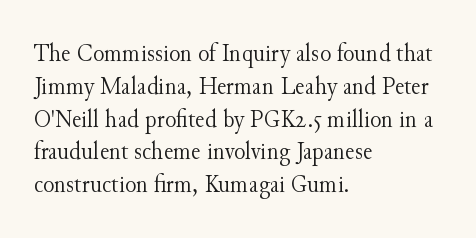
{"italic": "no", "bold": "no", "underline": "no", "align": "left", "line_spacing": "normal", "line_spacing_ratio": 1.26, "letter_spacing": "normal", "letter_spacing_em": 0.0, "glyph_px": 26}
